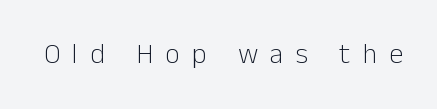
The specimen reads as upright at a glance. You could not count columns in this text — the font is proportionally spaced. The characters are drawn with everyday or finer stroke widths. Classification — sans serif. The gaps between neighbouring characters are conspicuously large.
